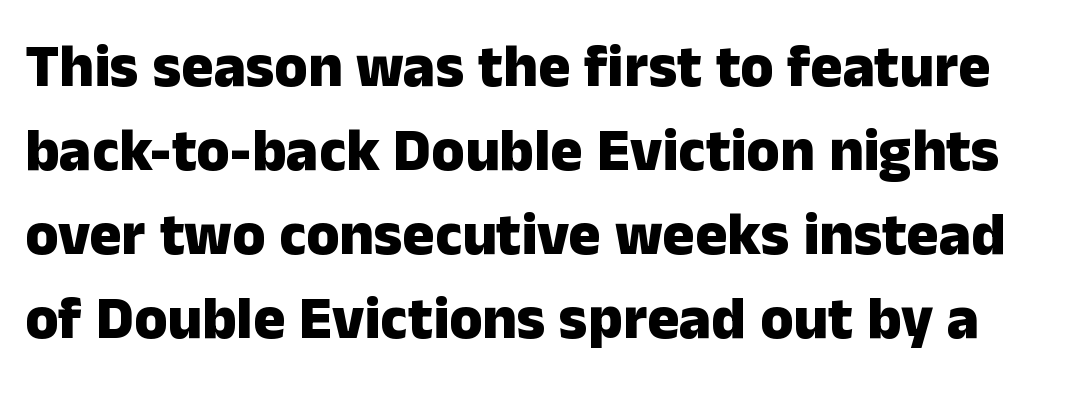
{"serif": "no", "italic": "no", "bold": "yes", "weight": "heavy", "width": "normal", "stroke_contrast": "low", "x_height": "medium", "monospaced": "no", "underline": "no", "line_spacing": "normal", "line_spacing_ratio": 1.4, "letter_spacing": "normal", "letter_spacing_em": 0.0, "glyph_px": 60}
